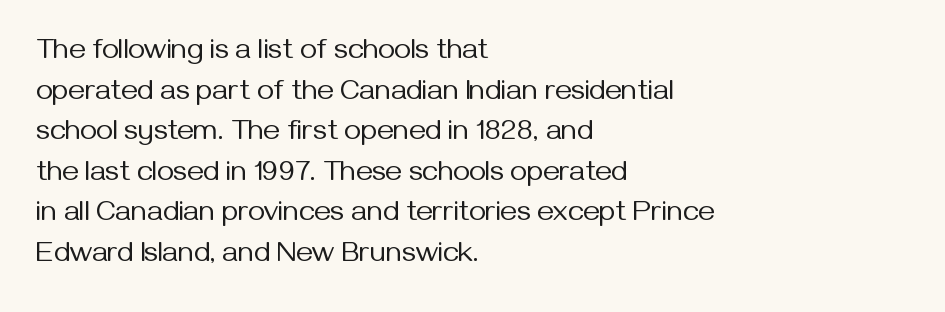
You could not count columns in this text — the font is proportionally spaced. Spacing between characters is what you'd get straight out of the box. Descenders are the only things crossing below the line. This sample is left-justified, so line endings fall wherever the words run out.
